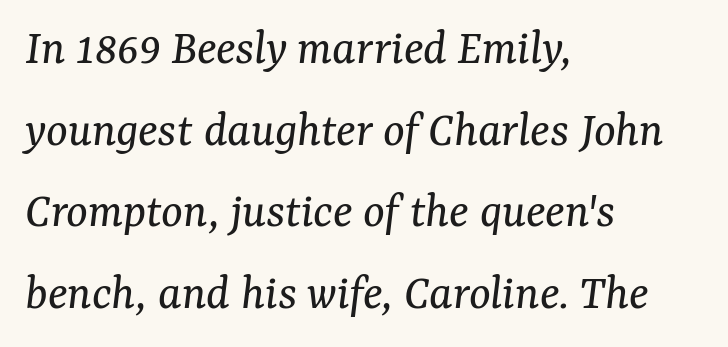
The image shows 51 px regular-weight serif type, italic (leaning right); set left-aligned, normal line spacing (1.6x), normal letter spacing, not underlined; medium stroke contrast and a medium x-height.
